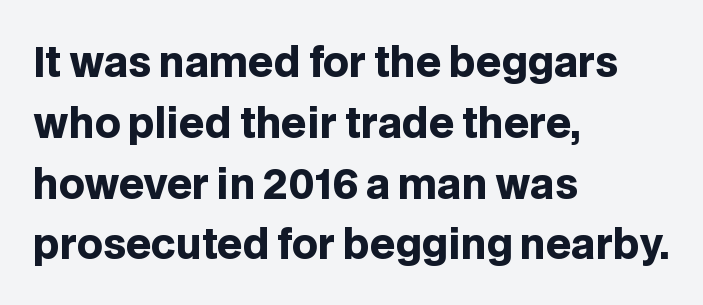
{"serif": "no", "italic": "no", "bold": "yes", "weight": "heavy", "width": "normal", "stroke_contrast": "low", "x_height": "large", "monospaced": "no", "underline": "no", "align": "left", "line_spacing": "normal", "line_spacing_ratio": 1.52, "letter_spacing": "normal", "letter_spacing_em": 0.0, "glyph_px": 40}
